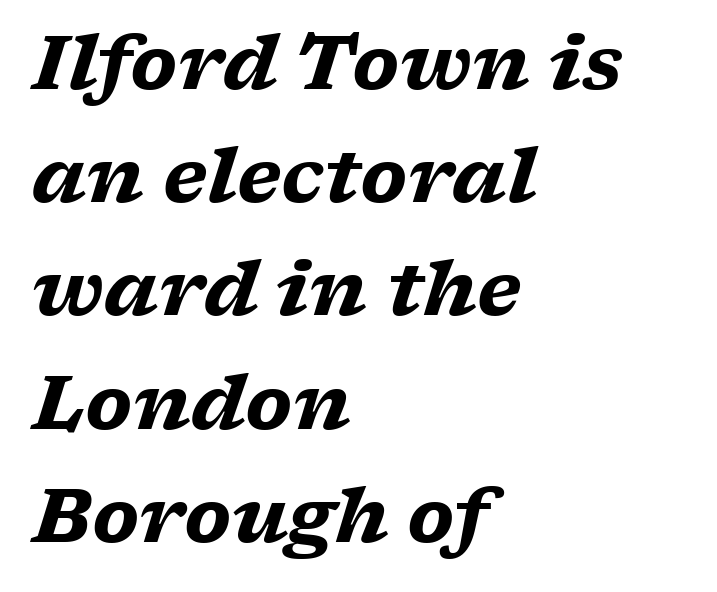
Q: Is the text bold? A: Yes.
Q: Is the text italic (slanted)? A: Yes, it leans right by about 17 degrees.
Q: Is the typeface a serif or a sans-serif typeface? A: Serif.
Q: Is the text underlined? A: No.
Q: How is the paragraph aligned? A: Left-aligned.
Q: Is the spacing between letters normal or unusually wide? A: Normal.
Q: Is the spacing between lines tight, normal or loose? A: Normal.
Q: Width (condensed, normal, or wide)? A: Wide.
Q: Stroke contrast? A: Low.
Q: x-height? A: Medium.
Q: Monospaced? A: No.
